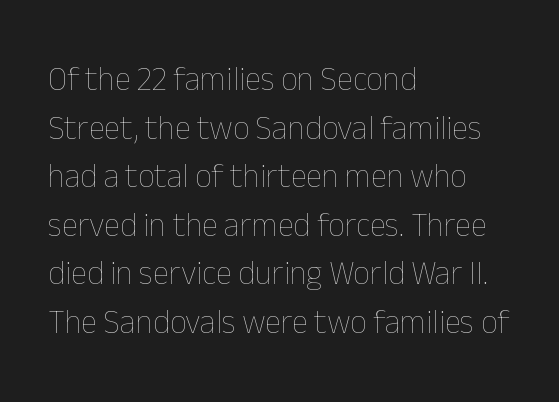
{"italic": "no", "bold": "no", "weight": "thin", "width": "normal", "stroke_contrast": "low", "x_height": "medium", "monospaced": "no", "underline": "no", "align": "left", "line_spacing": "normal", "line_spacing_ratio": 1.47, "letter_spacing": "normal", "letter_spacing_em": 0.0, "glyph_px": 33}
